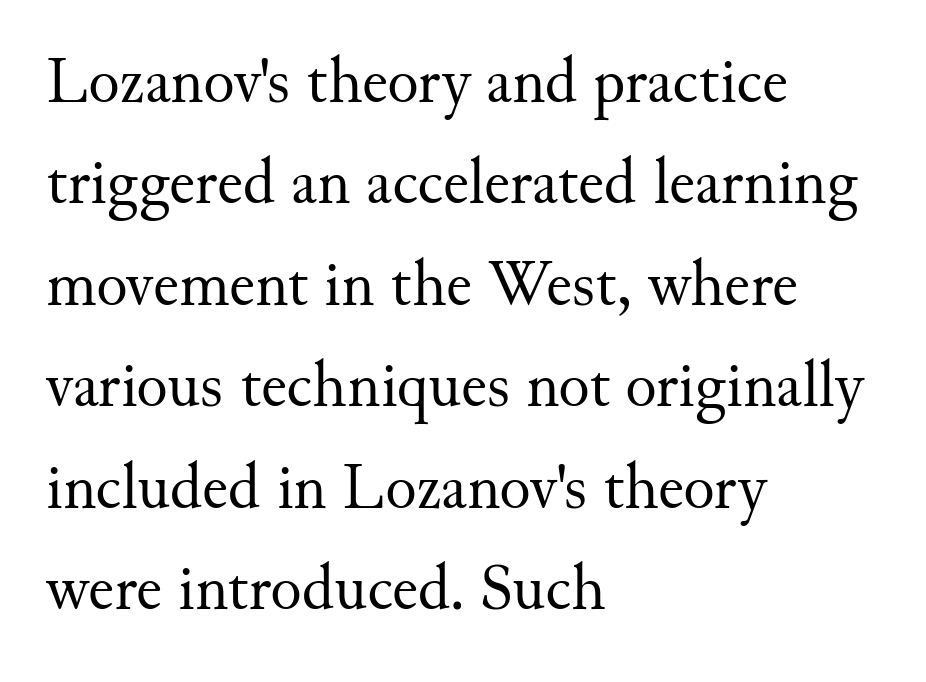
Q: Is the text bold? A: No.
Q: Is the text italic (slanted)? A: No, it is upright.
Q: Is the typeface a serif or a sans-serif typeface? A: Serif.
Q: Is the text underlined? A: No.
Q: How is the paragraph aligned? A: Left-aligned.
Q: Is the spacing between letters normal or unusually wide? A: Normal.
Q: Is the spacing between lines tight, normal or loose? A: Normal.
Q: Width (condensed, normal, or wide)? A: Normal.
Q: Stroke contrast? A: Medium.
Q: x-height? A: Small.
Q: Monospaced? A: No.
